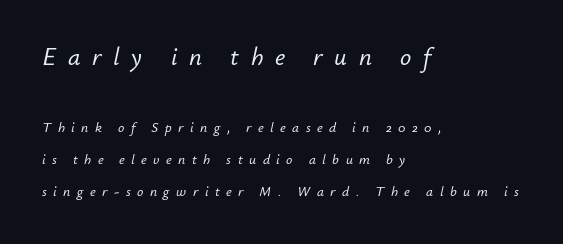
{"italic": "yes", "lean": "right", "slant_degrees": 12, "underline": "no", "align": "left", "line_spacing": "loose", "line_spacing_ratio": 2.29, "letter_spacing": "wide", "letter_spacing_em": 0.46, "larger_block": "first", "size_ratio": 1.79, "glyph_px": 25}
